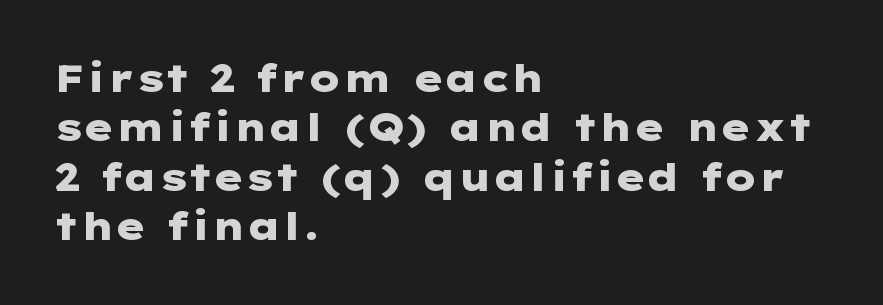
Evenly set lines give the paragraph a standard silhouette. Honestly, there is no underline to notice here at all. Does the lettering tilt? It doesn't — this is upright. Each glyph is drawn with heavy, bold strokes. Look at the tracking — it's just the regular setting, nothing added. The ragged edge is on the right, which tells us the setting is flush left.
